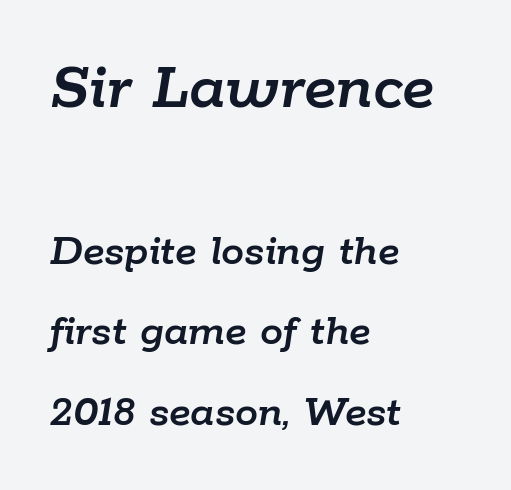
{"italic": "yes", "lean": "right", "slant_degrees": 9, "width": "normal", "stroke_contrast": "low", "x_height": "medium", "monospaced": "no", "underline": "no", "align": "left", "line_spacing_ratio": 1.75, "letter_spacing": "normal", "letter_spacing_em": 0.0, "larger_block": "first", "size_ratio": 1.5, "glyph_px": 69}
